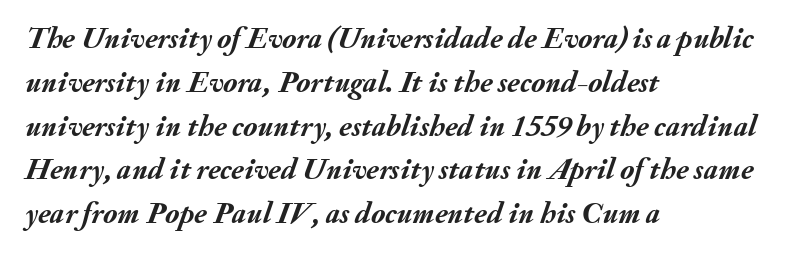
Q: Is the text bold? A: Yes.
Q: Is the text italic (slanted)? A: Yes, it leans right by about 20 degrees.
Q: Is the text underlined? A: No.
Q: How is the paragraph aligned? A: Left-aligned.
Q: Is the spacing between letters normal or unusually wide? A: Normal.
Q: Is the spacing between lines tight, normal or loose? A: Normal.
Q: Width (condensed, normal, or wide)? A: Normal.
Q: Stroke contrast? A: Medium.
Q: x-height? A: Small.
Q: Monospaced? A: No.
